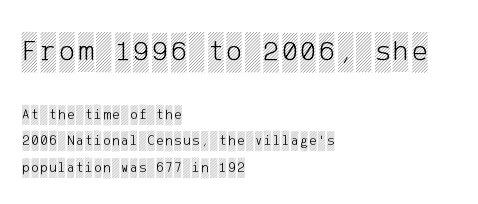
Q: Is the text italic (slanted)? A: No, it is upright.
Q: Is the text underlined? A: No.
Q: How is the paragraph aligned? A: Left-aligned.
Q: Is the spacing between lines tight, normal or loose? A: Loose.
Q: Which block of text is set in a larger size, the first (top) or the second (bottom)? A: The first (top) one.
Q: Width (condensed, normal, or wide)? A: Condensed.
Q: x-height? A: Large.
